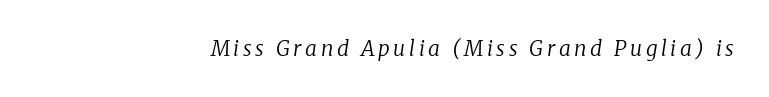
The gap between lines stays unmarked. This reads as an unemphasized weight, regular at the heaviest. This rendering uses right alignment, leaving the left contour irregular. Tall strokes in this sample are angled rather than plumb.
